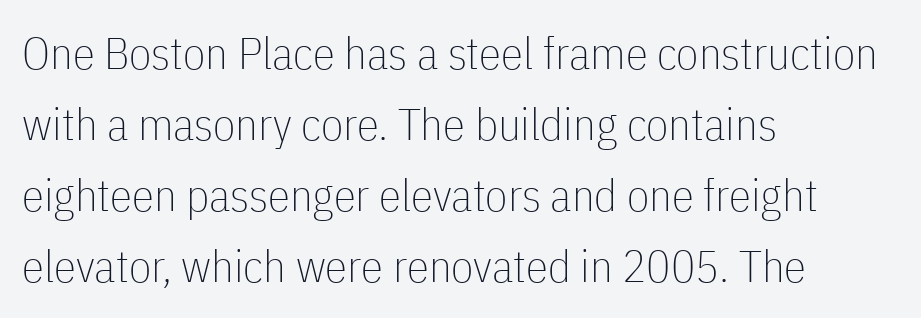
Q: Is the text bold? A: No.
Q: Is the text italic (slanted)? A: No, it is upright.
Q: Is the typeface a serif or a sans-serif typeface? A: Sans-serif.
Q: Is the text underlined? A: No.
Q: How is the paragraph aligned? A: Left-aligned.
Q: Is the spacing between letters normal or unusually wide? A: Normal.
Q: Is the spacing between lines tight, normal or loose? A: Normal.
Q: Width (condensed, normal, or wide)? A: Condensed.
Q: Stroke contrast? A: Low.
Q: x-height? A: Medium.
Q: Monospaced? A: No.
